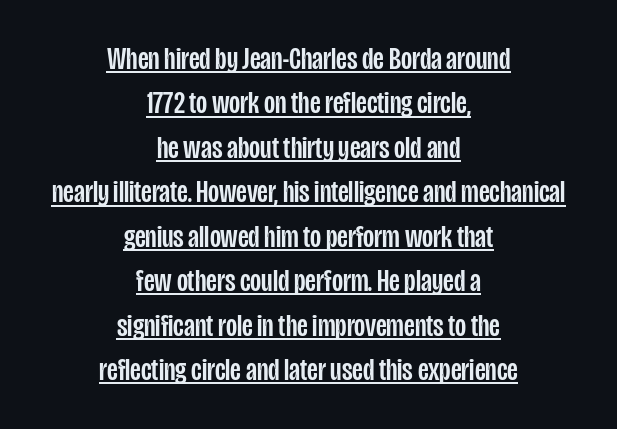
Q: Is the text italic (slanted)? A: No, it is upright.
Q: Is the typeface a serif or a sans-serif typeface? A: Sans-serif.
Q: Is the text underlined? A: Yes.
Q: How is the paragraph aligned? A: Centered.
Q: Is the spacing between letters normal or unusually wide? A: Normal.
Q: Is the spacing between lines tight, normal or loose? A: Normal.
Q: Width (condensed, normal, or wide)? A: Condensed.
Q: Stroke contrast? A: Low.
Q: x-height? A: Large.
Q: Monospaced? A: No.
